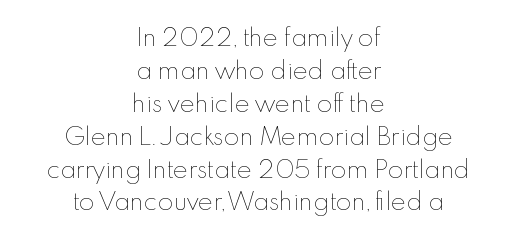
{"italic": "no", "bold": "no", "underline": "no", "align": "center", "line_spacing": "normal", "line_spacing_ratio": 1.43, "letter_spacing": "normal", "letter_spacing_em": 0.0, "glyph_px": 23}
